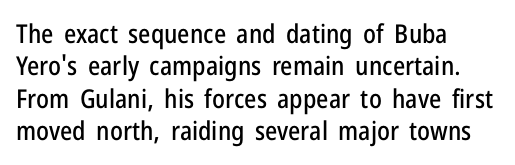
Q: Is the text italic (slanted)? A: No, it is upright.
Q: Is the text underlined? A: No.
Q: How is the paragraph aligned? A: Left-aligned.
Q: Is the spacing between letters normal or unusually wide? A: Normal.
Q: Is the spacing between lines tight, normal or loose? A: Normal.
